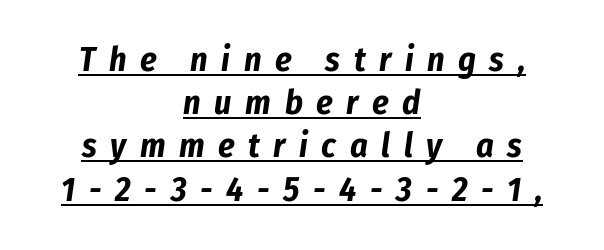
Q: Is the text bold? A: Yes.
Q: Is the text italic (slanted)? A: Yes, it leans right by about 8 degrees.
Q: Is the text underlined? A: Yes.
Q: How is the paragraph aligned? A: Centered.
Q: Is the spacing between letters normal or unusually wide? A: Unusually wide.
Q: Is the spacing between lines tight, normal or loose? A: Normal.
Q: Width (condensed, normal, or wide)? A: Condensed.
Q: Stroke contrast? A: Low.
Q: x-height? A: Medium.
Q: Monospaced? A: No.
